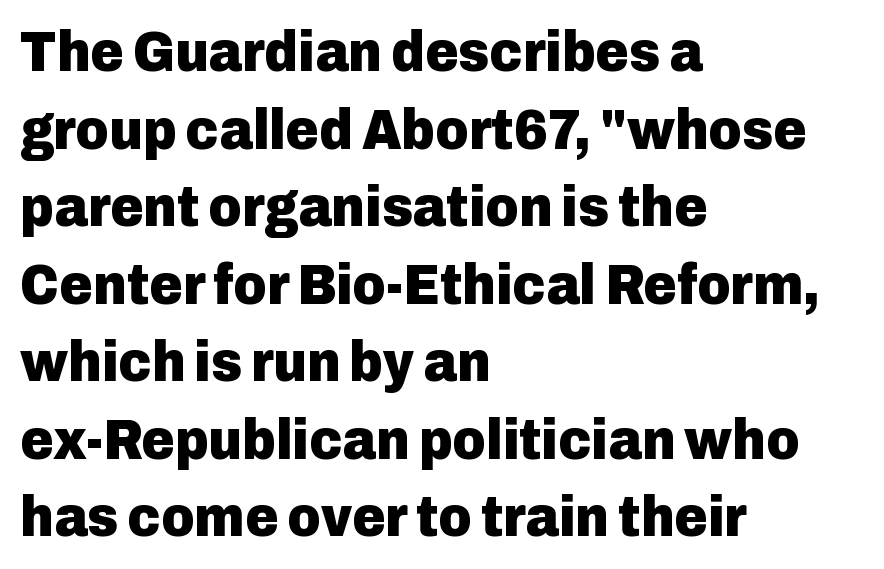
The image shows 57 px heavy sans-serif type, upright; set left-aligned, normal line spacing (1.36x), normal letter spacing, not underlined; low stroke contrast and a medium x-height.
